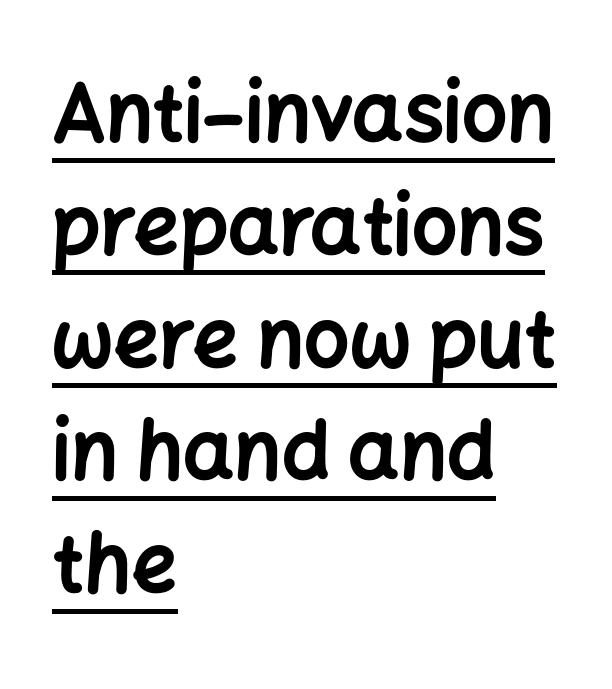
Q: Is the text bold? A: Yes.
Q: Is the text italic (slanted)? A: No, it is upright.
Q: Is the typeface a serif or a sans-serif typeface? A: Sans-serif.
Q: Is the text underlined? A: Yes.
Q: How is the paragraph aligned? A: Left-aligned.
Q: Is the spacing between letters normal or unusually wide? A: Normal.
Q: Is the spacing between lines tight, normal or loose? A: Normal.
Q: Width (condensed, normal, or wide)? A: Normal.
Q: Stroke contrast? A: Low.
Q: x-height? A: Medium.
Q: Monospaced? A: No.
